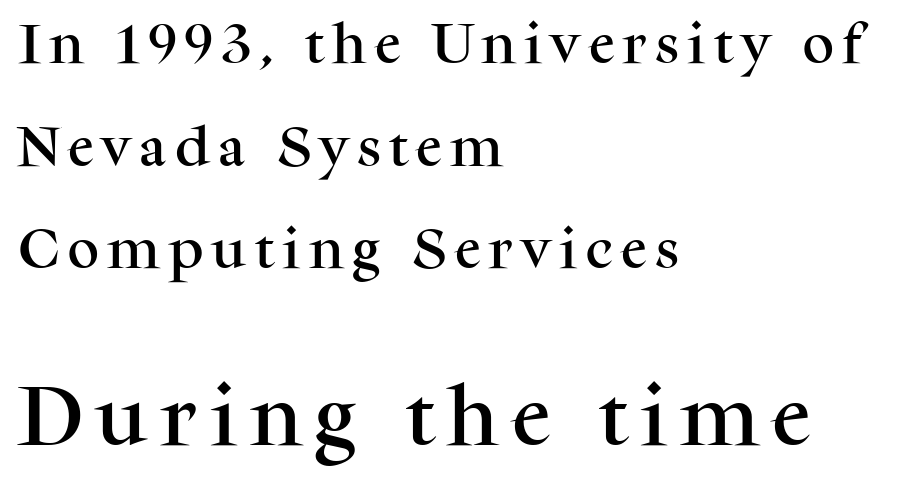
The image shows 66 px serif type, upright; set left-aligned, loose line spacing (2.33x), not underlined; the second (bottom) block is 1.5x larger; medium stroke contrast and a medium x-height.
